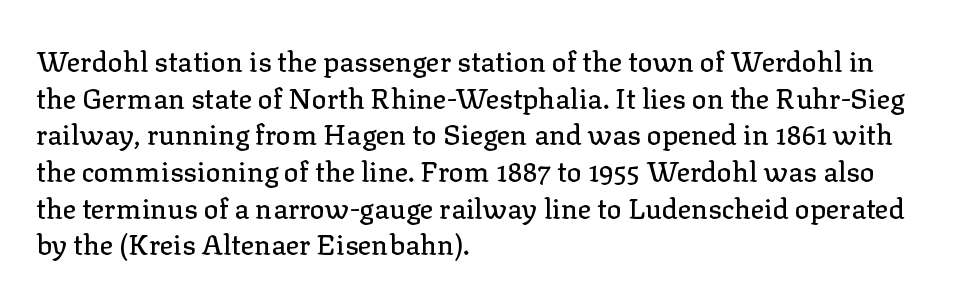
Q: Is the text italic (slanted)? A: No, it is upright.
Q: Is the typeface a serif or a sans-serif typeface? A: Serif.
Q: Is the text underlined? A: No.
Q: How is the paragraph aligned? A: Left-aligned.
Q: Is the spacing between letters normal or unusually wide? A: Normal.
Q: Is the spacing between lines tight, normal or loose? A: Normal.
Q: Width (condensed, normal, or wide)? A: Normal.
Q: Stroke contrast? A: Low.
Q: x-height? A: Medium.
Q: Monospaced? A: No.
